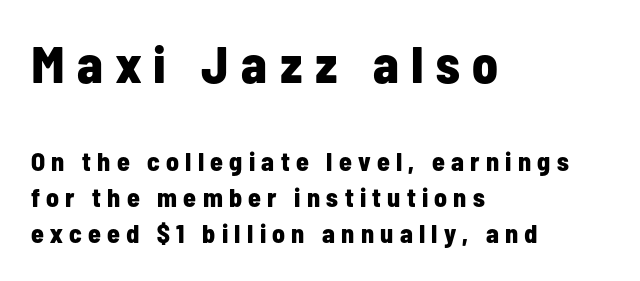
Q: Is the text bold? A: Yes.
Q: Is the text italic (slanted)? A: No, it is upright.
Q: Is the typeface a serif or a sans-serif typeface? A: Sans-serif.
Q: Is the text underlined? A: No.
Q: How is the paragraph aligned? A: Left-aligned.
Q: Is the spacing between letters normal or unusually wide? A: Unusually wide.
Q: Is the spacing between lines tight, normal or loose? A: Normal.
Q: Which block of text is set in a larger size, the first (top) or the second (bottom)? A: The first (top) one.
Q: Width (condensed, normal, or wide)? A: Condensed.
Q: Stroke contrast? A: Low.
Q: x-height? A: Medium.
Q: Monospaced? A: No.
